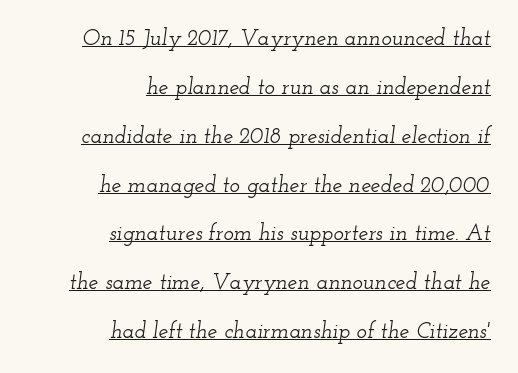
The image shows 22 px text type, italic (leaning right); set right-aligned, loose line spacing (2.22x), normal letter spacing, underlined.
